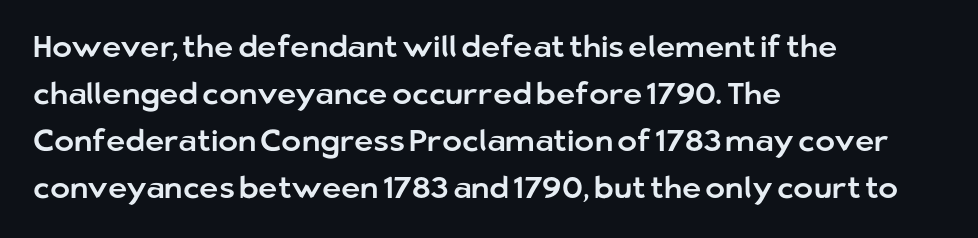
Vertical strokes here are truly vertical. The letters carry no serifs — their stems end cleanly without finishing strokes. Note the varied advance widths — an 'i' is clearly narrower than an 'm'. Is there much room between lines? A standard amount, neither cramped nor airy. The passage shown is not underscored anywhere.
